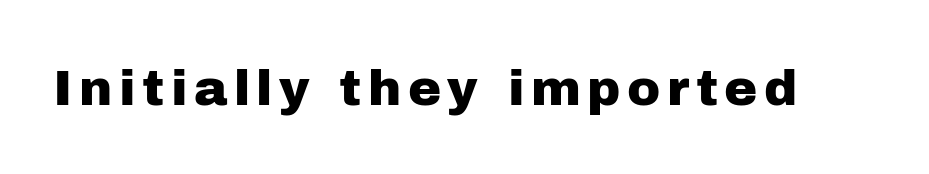
{"serif": "no", "italic": "no", "width": "normal", "stroke_contrast": "low", "x_height": "medium", "monospaced": "no", "underline": "no", "glyph_px": 50}
